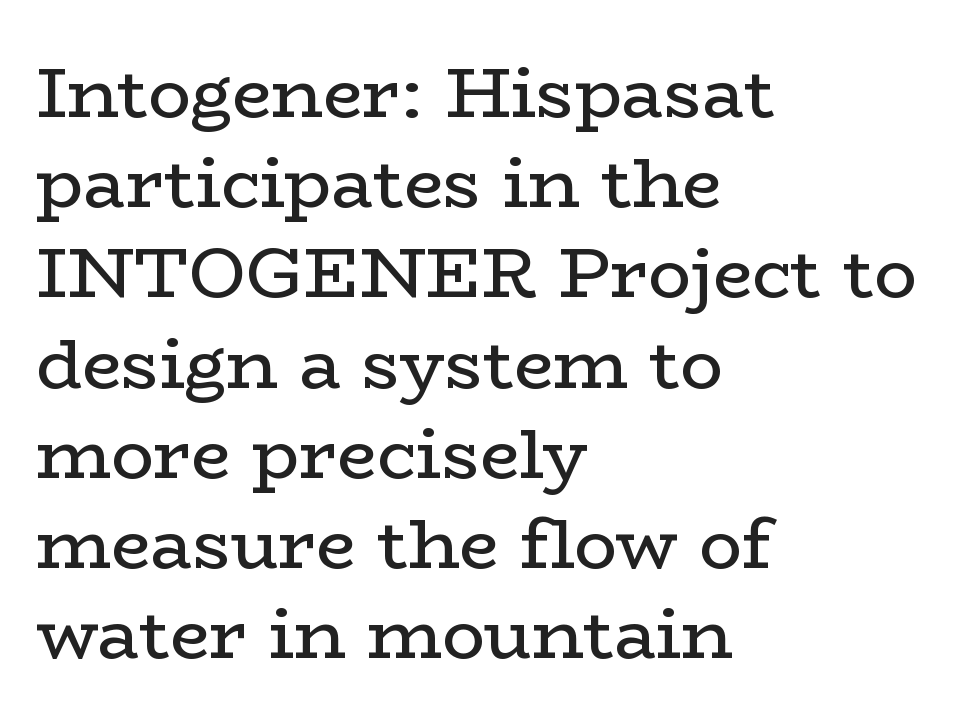
The image shows 71 px regular-weight, wide serif type, upright; set left-aligned, normal line spacing (1.27x), normal letter spacing, not underlined; low stroke contrast and a medium x-height.
